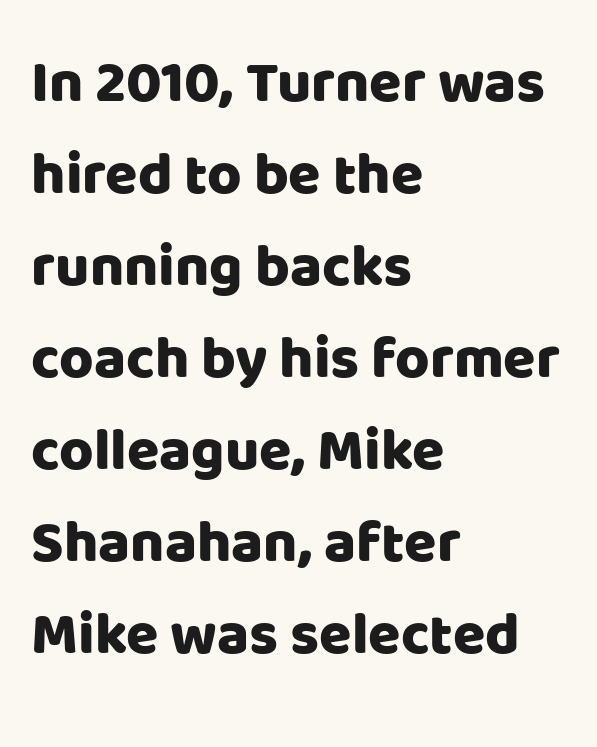
The image shows 59 px sans-serif type, upright; set left-aligned, normal line spacing (1.56x), normal letter spacing, not underlined; low stroke contrast and a large x-height.
